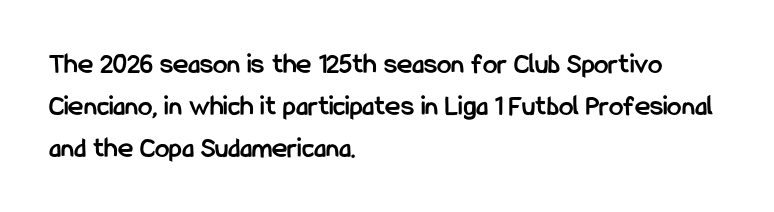
Q: Is the text bold? A: Yes.
Q: Is the text italic (slanted)? A: No, it is upright.
Q: Is the typeface a serif or a sans-serif typeface? A: Sans-serif.
Q: Is the text underlined? A: No.
Q: How is the paragraph aligned? A: Left-aligned.
Q: Is the spacing between letters normal or unusually wide? A: Normal.
Q: Is the spacing between lines tight, normal or loose? A: Normal.
Q: Width (condensed, normal, or wide)? A: Condensed.
Q: Stroke contrast? A: Low.
Q: x-height? A: Medium.
Q: Monospaced? A: No.
